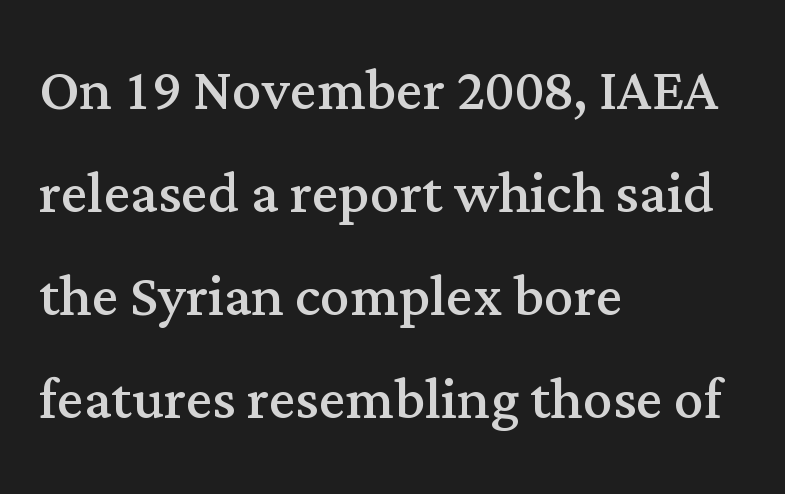
Q: Is the text bold? A: No.
Q: Is the text italic (slanted)? A: No, it is upright.
Q: Is the typeface a serif or a sans-serif typeface? A: Serif.
Q: Is the text underlined? A: No.
Q: How is the paragraph aligned? A: Left-aligned.
Q: Is the spacing between letters normal or unusually wide? A: Normal.
Q: Is the spacing between lines tight, normal or loose? A: Normal.
Q: Width (condensed, normal, or wide)? A: Normal.
Q: Stroke contrast? A: Medium.
Q: x-height? A: Medium.
Q: Monospaced? A: No.
